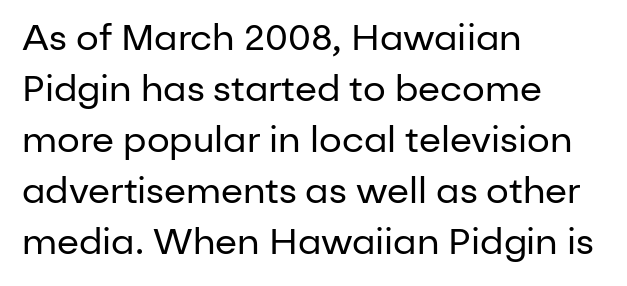
Q: Is the text bold? A: No.
Q: Is the text italic (slanted)? A: No, it is upright.
Q: Is the typeface a serif or a sans-serif typeface? A: Sans-serif.
Q: Is the text underlined? A: No.
Q: How is the paragraph aligned? A: Left-aligned.
Q: Is the spacing between letters normal or unusually wide? A: Normal.
Q: Is the spacing between lines tight, normal or loose? A: Normal.
Q: Width (condensed, normal, or wide)? A: Normal.
Q: Stroke contrast? A: Low.
Q: x-height? A: Medium.
Q: Monospaced? A: No.
